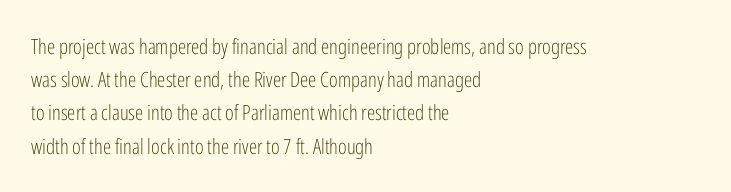
The face looks like a standard text weight, possibly lighter. Short and long lines alike share a common starting point at left. Vertically, the passage feels balanced, rows spaced as you'd expect. A bare baseline throughout the passage. Here the glyphs are tracked normally, forming tight word shapes.
